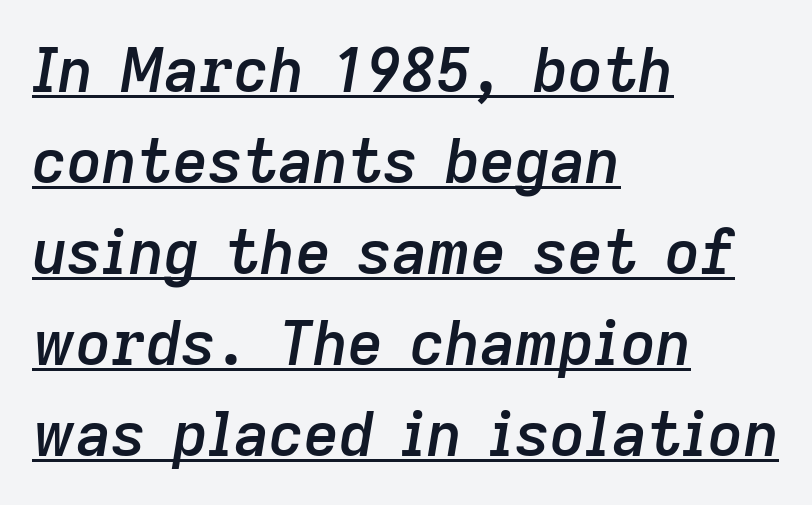
Q: Is the text bold? A: Semi-bold.
Q: Is the text italic (slanted)? A: Yes, it leans right by about 9 degrees.
Q: Is the text underlined? A: Yes.
Q: How is the paragraph aligned? A: Left-aligned.
Q: Is the spacing between letters normal or unusually wide? A: Normal.
Q: Is the spacing between lines tight, normal or loose? A: Normal.
Q: Width (condensed, normal, or wide)? A: Normal.
Q: Stroke contrast? A: Low.
Q: x-height? A: Medium.
Q: Monospaced? A: No.
